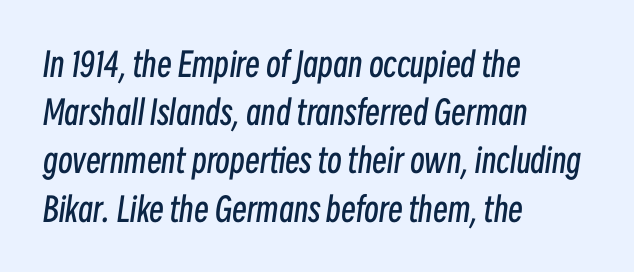
Q: Is the text bold? A: No.
Q: Is the text italic (slanted)? A: Yes, it leans right by about 8 degrees.
Q: Is the text underlined? A: No.
Q: How is the paragraph aligned? A: Left-aligned.
Q: Is the spacing between letters normal or unusually wide? A: Normal.
Q: Is the spacing between lines tight, normal or loose? A: Normal.
Q: Width (condensed, normal, or wide)? A: Condensed.
Q: Stroke contrast? A: Low.
Q: x-height? A: Medium.
Q: Monospaced? A: No.
